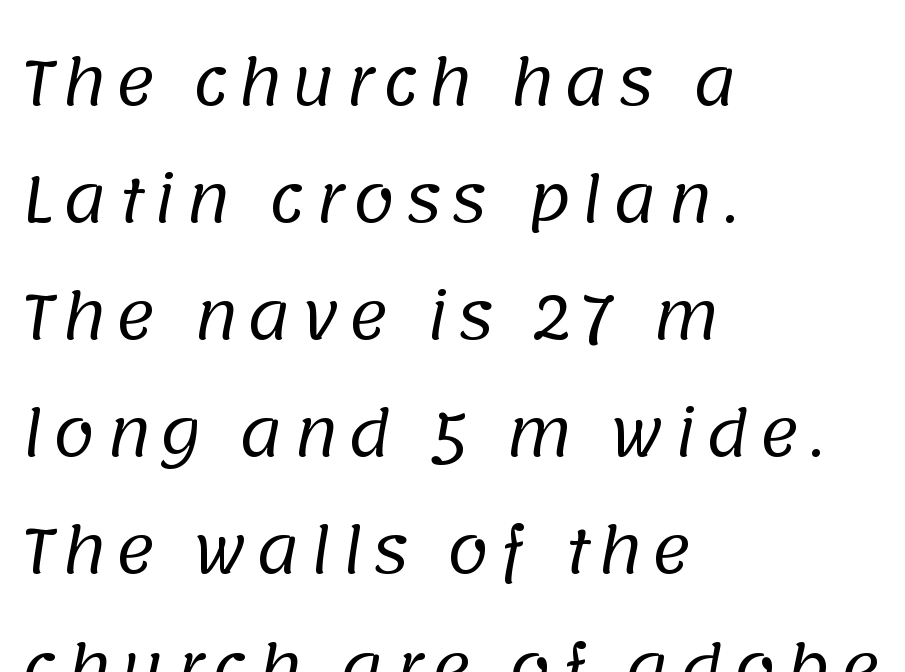
Q: Is the text bold? A: No.
Q: Is the typeface a serif or a sans-serif typeface? A: Sans-serif.
Q: Is the text underlined? A: No.
Q: How is the paragraph aligned? A: Left-aligned.
Q: Is the spacing between lines tight, normal or loose? A: Loose.
Q: Width (condensed, normal, or wide)? A: Normal.
Q: Stroke contrast? A: Low.
Q: x-height? A: Large.
Q: Monospaced? A: No.
